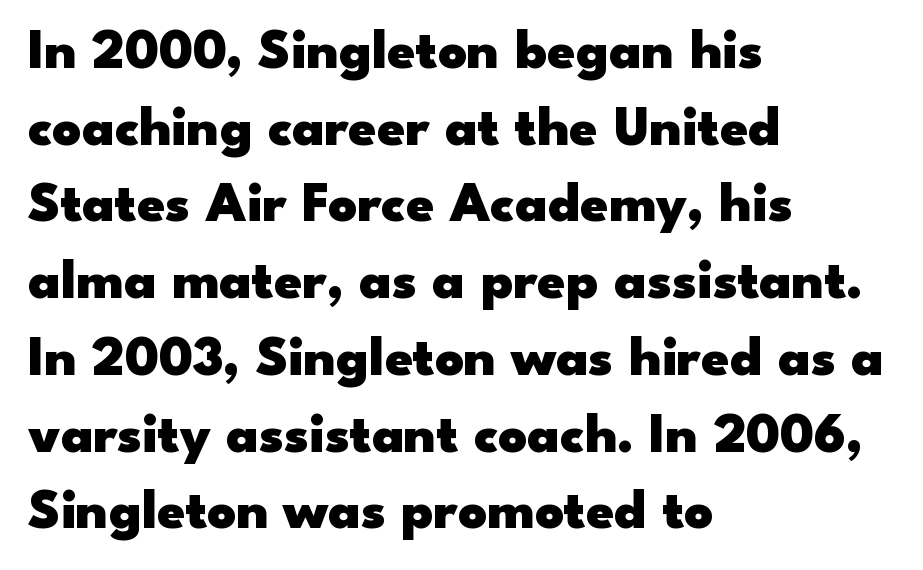
The image shows 56 px heavy, wide sans-serif type, upright; set left-aligned, normal line spacing (1.37x), normal letter spacing, not underlined; low stroke contrast and a small x-height.
